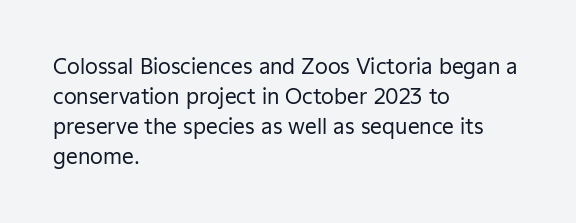
Compared with typical body copy, the letter spacing here is the same. The text block is weighted toward the left margin, trailing off unevenly rightward. The foot of each line stays bare and open. Evenly set lines give the paragraph a standard silhouette. Stroke thickness stays within the range of a standard reading face or lighter.
